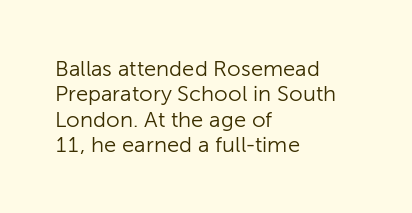
{"italic": "no", "bold": "no", "underline": "no", "align": "left", "line_spacing": "tight", "line_spacing_ratio": 1.15, "letter_spacing": "normal", "letter_spacing_em": 0.0, "glyph_px": 22}
